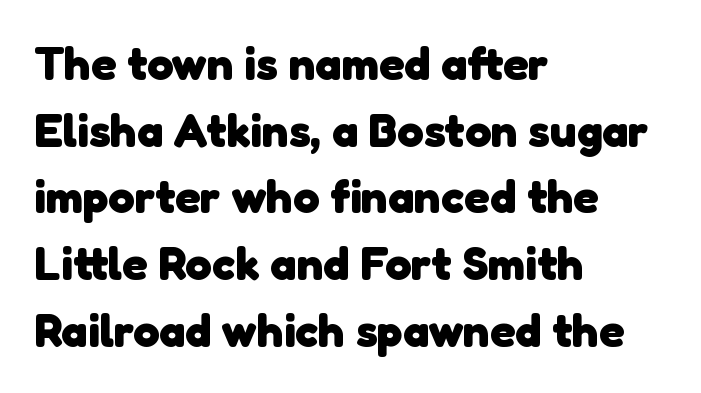
Q: Is the text bold? A: Yes.
Q: Is the typeface a serif or a sans-serif typeface? A: Sans-serif.
Q: Is the text underlined? A: No.
Q: How is the paragraph aligned? A: Left-aligned.
Q: Is the spacing between letters normal or unusually wide? A: Normal.
Q: Is the spacing between lines tight, normal or loose? A: Normal.
Q: Width (condensed, normal, or wide)? A: Normal.
Q: Stroke contrast? A: Low.
Q: x-height? A: Medium.
Q: Monospaced? A: No.
